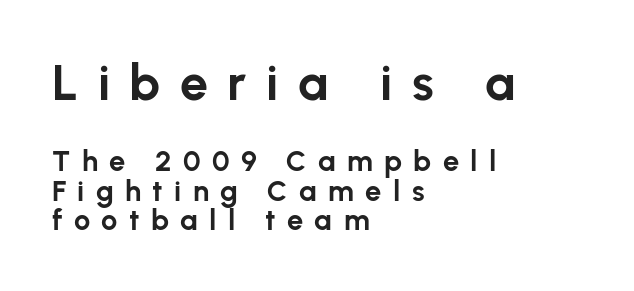
Block one is the big one; block two sits smaller underneath. Look at the bottom of the vertical strokes: they stop flat, with no serifs. The passage shown is typed in a proportional face where columns would drift. Short note: letters widely spaced. Any mark beneath the type? The region is blank.
